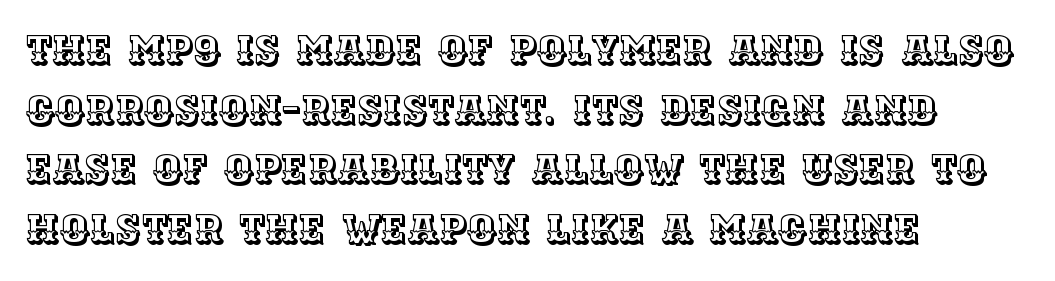
The image shows 40 px text type, upright; set left-aligned, normal line spacing (1.49x), normal letter spacing, not underlined; a large x-height.
